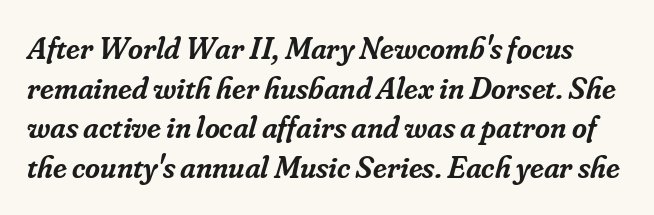
{"serif": "yes", "italic": "yes", "lean": "right", "slant_degrees": 16, "bold": "semi", "weight": "semibold", "width": "normal", "stroke_contrast": "low", "x_height": "small", "monospaced": "no", "underline": "no", "line_spacing_ratio": 1.24, "letter_spacing": "normal", "letter_spacing_em": 0.0, "glyph_px": 32}
